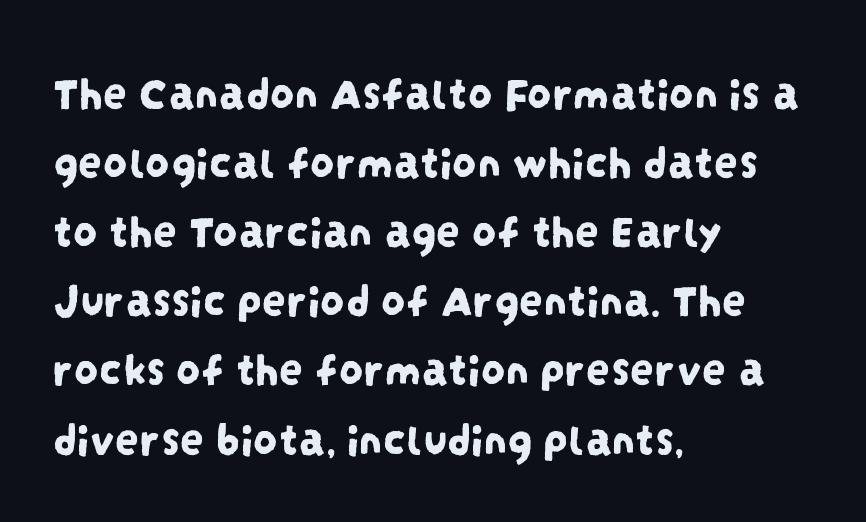
Q: Is the typeface a serif or a sans-serif typeface? A: Sans-serif.
Q: Is the text underlined? A: No.
Q: How is the paragraph aligned? A: Left-aligned.
Q: Is the spacing between letters normal or unusually wide? A: Normal.
Q: Is the spacing between lines tight, normal or loose? A: Normal.
Q: Width (condensed, normal, or wide)? A: Condensed.
Q: Stroke contrast? A: Low.
Q: x-height? A: Large.
Q: Monospaced? A: No.
